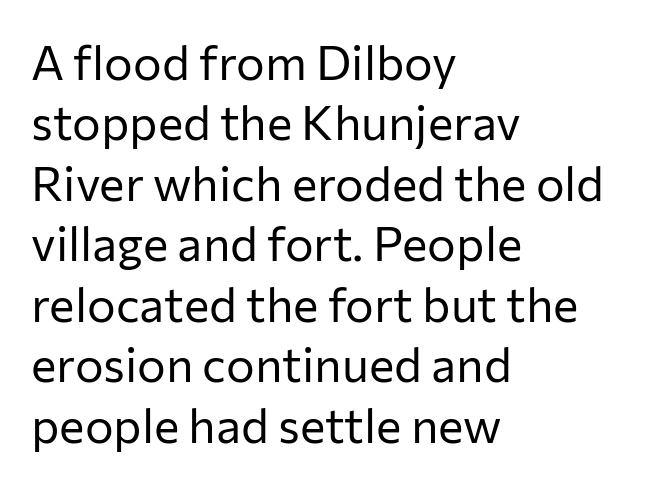
A clean baseline with only descenders dipping below it. You could not count columns in this text — the font is proportionally spaced. This rendering uses left alignment, leaving the right contour irregular. Words appear dense and cohesive because spacing is normal. The designer went with a sans here, leaving each stem footless. Weight: regular or lighter.
